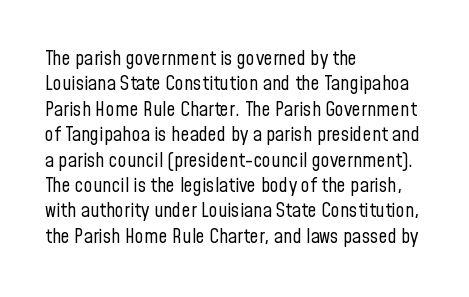
The image shows 20 px text type, upright; set left-aligned, normal line spacing (1.27x), normal letter spacing, not underlined.
